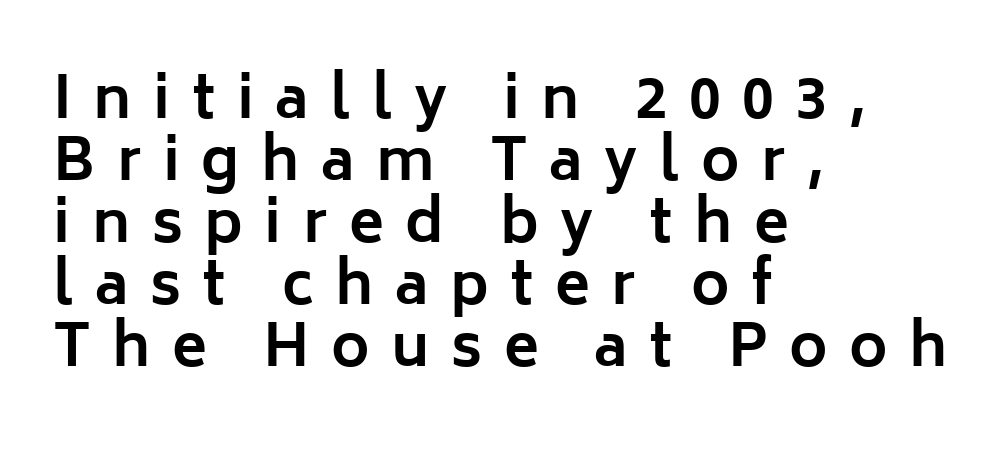
{"serif": "no", "italic": "no", "bold": "yes", "weight": "bold", "width": "normal", "stroke_contrast": "low", "x_height": "medium", "monospaced": "no", "underline": "no", "align": "left", "line_spacing": "tight", "line_spacing_ratio": 1.07, "letter_spacing": "wide", "letter_spacing_em": 0.37, "glyph_px": 58}
